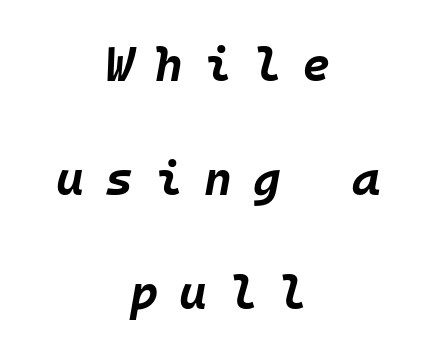
{"italic": "yes", "lean": "right", "slant_degrees": 10, "bold": "yes", "weight": "bold", "width": "normal", "stroke_contrast": "low", "x_height": "large", "monospaced": "yes", "underline": "no", "align": "center", "line_spacing": "loose", "line_spacing_ratio": 2.37, "letter_spacing": "wide", "letter_spacing_em": 0.44, "glyph_px": 48}
